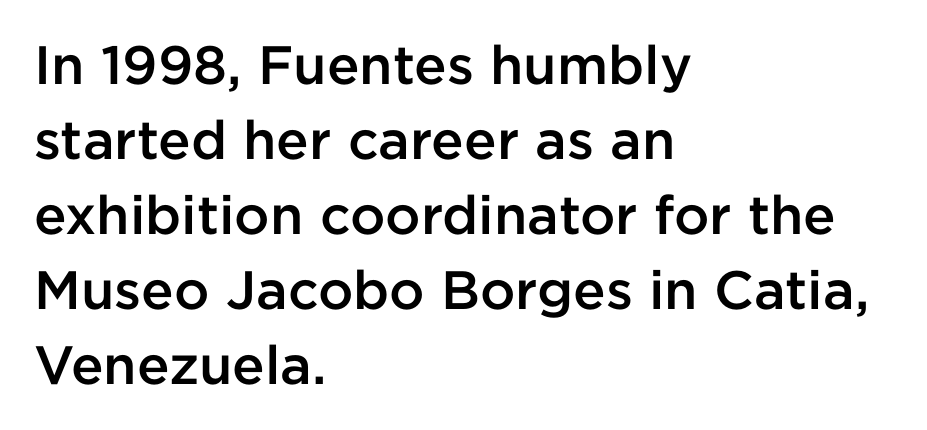
Q: Is the text bold? A: Semi-bold.
Q: Is the text italic (slanted)? A: No, it is upright.
Q: Is the typeface a serif or a sans-serif typeface? A: Sans-serif.
Q: Is the text underlined? A: No.
Q: How is the paragraph aligned? A: Left-aligned.
Q: Is the spacing between letters normal or unusually wide? A: Normal.
Q: Is the spacing between lines tight, normal or loose? A: Normal.
Q: Width (condensed, normal, or wide)? A: Normal.
Q: Stroke contrast? A: Low.
Q: x-height? A: Medium.
Q: Monospaced? A: No.
